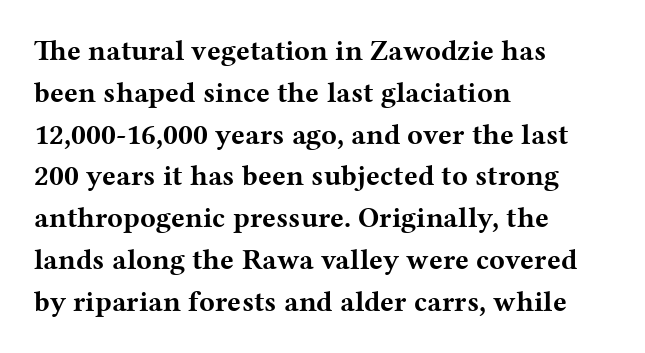
The image shows 29 px bold, wide serif type, upright; set left-aligned, normal line spacing (1.44x), normal letter spacing, not underlined; medium stroke contrast and a medium x-height.
